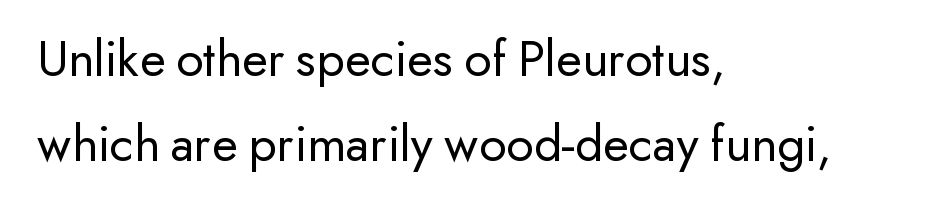
The image shows 53 px regular-weight sans-serif type, upright; set left-aligned, normal line spacing (1.61x), normal letter spacing, not underlined; low stroke contrast and a small x-height.
